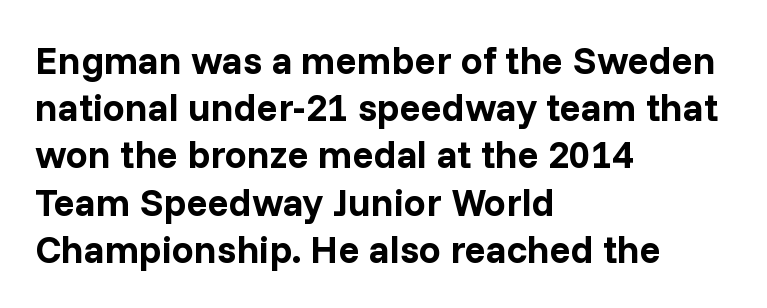
The rag falls on the right side of this text block. A roman cut, with each character standing at attention. Nobody touched the tracking dial on this one. Each glyph is drawn with heavy, bold strokes. Bare-footed words on every line.
